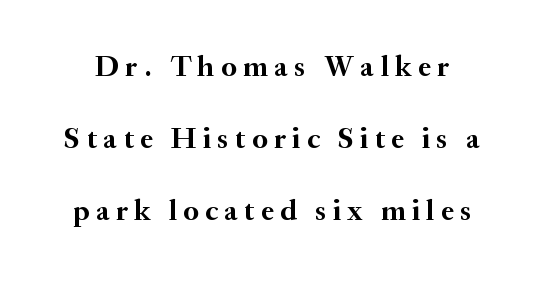
The image shows 29 px semibold serif type, upright; set loose line spacing (2.48x), unusually wide letter spacing (+0.22 em), not underlined; medium stroke contrast and a small x-height.
